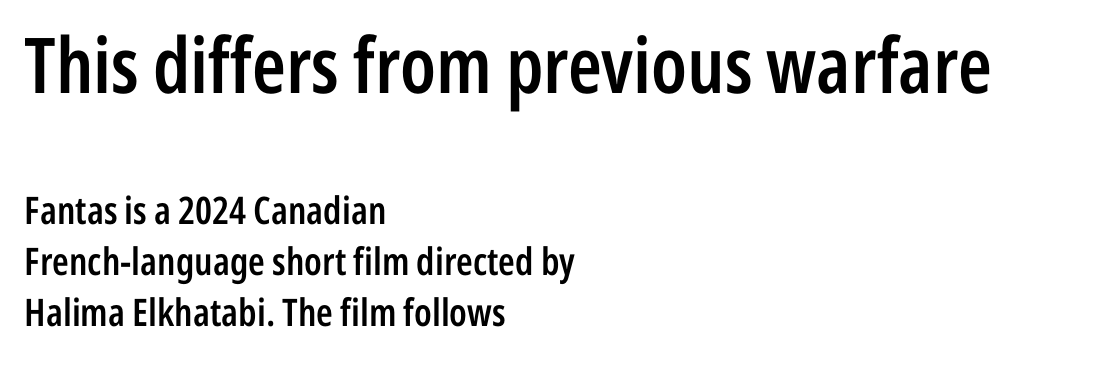
Underline: absent. What kind of face is this? One without serifs — a sans. Note the varied advance widths — an 'i' is clearly narrower than an 'm'. Compared with typical paragraphs, the rows here are spaced about the same.
